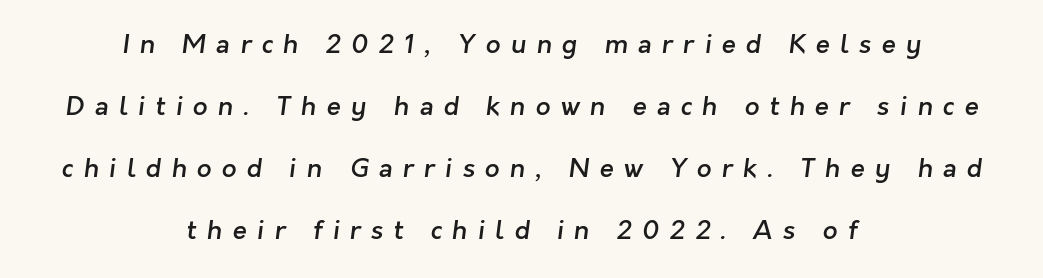
The leading is generous, giving the passage an open texture. Clear beneath every line of the passage. This sample is center-justified, so both line endings float freely. A bit beefed up — I'd call it semibold rather than bold. The letterforms stand isolated, each surrounded by extra space.
